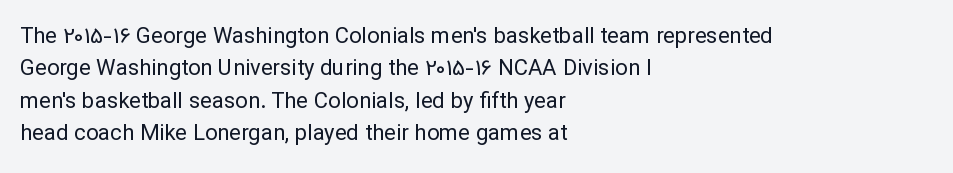
{"italic": "no", "bold": "no", "underline": "no", "align": "left", "line_spacing": "normal", "line_spacing_ratio": 1.47, "letter_spacing": "normal", "letter_spacing_em": 0.0, "glyph_px": 22}
